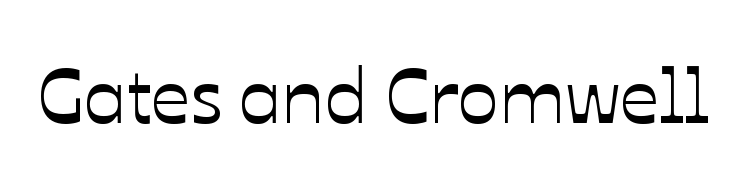
{"italic": "no", "width": "normal", "stroke_contrast": "low", "x_height": "medium", "monospaced": "no", "underline": "no", "letter_spacing": "normal", "letter_spacing_em": 0.0, "glyph_px": 77}
